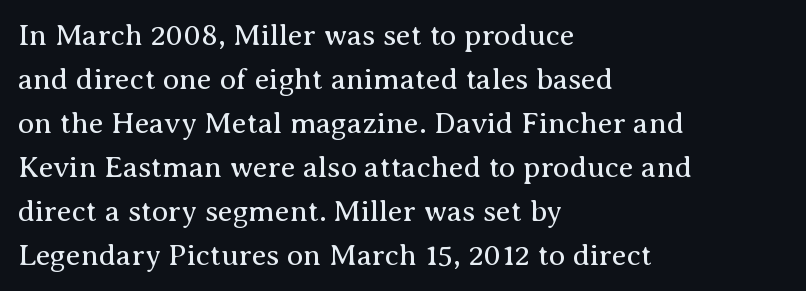
{"serif": "yes", "italic": "no", "bold": "no", "weight": "regular", "width": "normal", "stroke_contrast": "medium", "x_height": "medium", "monospaced": "no", "underline": "no", "align": "left", "line_spacing": "normal", "line_spacing_ratio": 1.47, "letter_spacing": "normal", "letter_spacing_em": 0.0, "glyph_px": 30}
